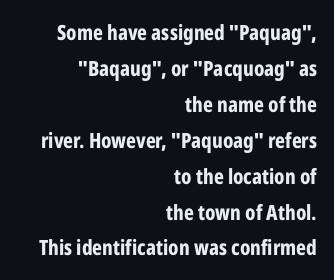
Q: Is the text bold? A: Yes.
Q: Is the text italic (slanted)? A: No, it is upright.
Q: Is the text underlined? A: No.
Q: How is the paragraph aligned? A: Right-aligned.
Q: Is the spacing between letters normal or unusually wide? A: Normal.
